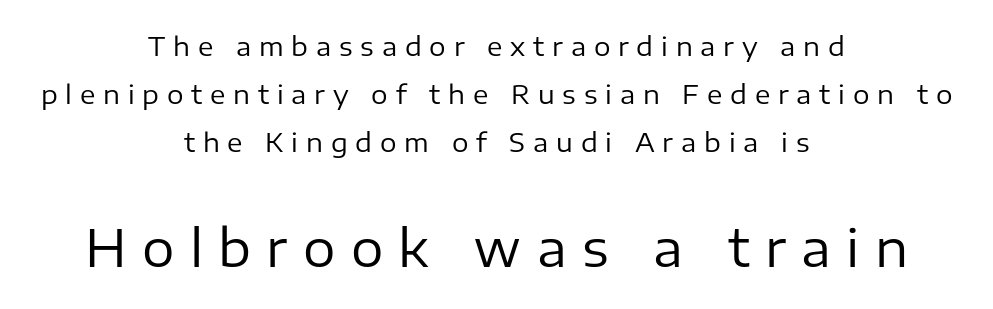
{"serif": "no", "italic": "no", "bold": "no", "weight": "regular", "width": "normal", "stroke_contrast": "low", "x_height": "medium", "monospaced": "no", "underline": "no", "align": "center", "line_spacing_ratio": 1.85, "letter_spacing": "wide", "letter_spacing_em": 0.3, "larger_block": "second", "size_ratio": 1.96, "glyph_px": 51}
